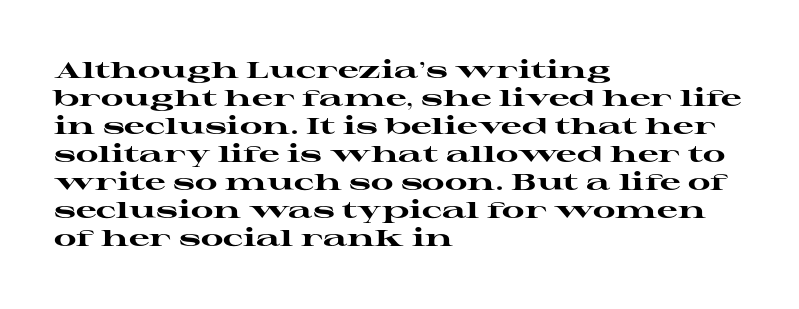
Look at the stroke-to-counter ratio: heavy, a bold. Ordinary non-slanted type is in use. The baseline area is clear. The setting favours the left margin, as ordinary paragraphs usually do. Look at the tracking — it's just the regular setting, nothing added.
